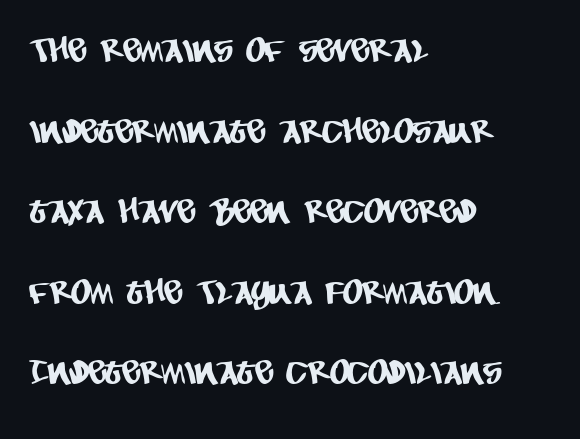
Q: Is the typeface a serif or a sans-serif typeface? A: Sans-serif.
Q: Is the text underlined? A: No.
Q: How is the paragraph aligned? A: Left-aligned.
Q: Is the spacing between letters normal or unusually wide? A: Normal.
Q: Is the spacing between lines tight, normal or loose? A: Loose.
Q: Width (condensed, normal, or wide)? A: Condensed.
Q: Stroke contrast? A: Low.
Q: x-height? A: Large.
Q: Monospaced? A: No.
